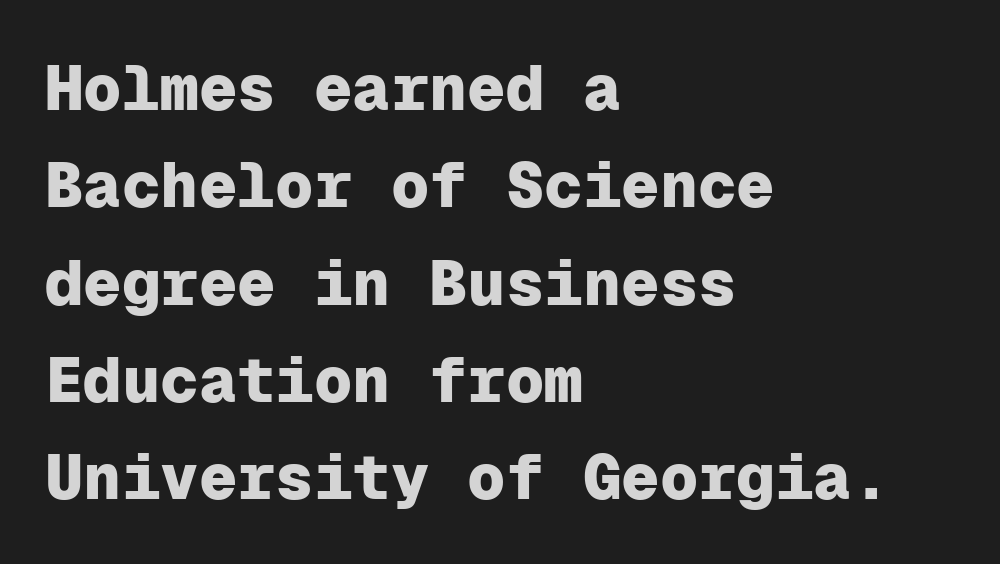
Nobody drew a line under any word here. Think of a typewriter: that constant character pitch is what you see here. Default kerning and tracking; the words read as compact shapes. Notice how the passage keeps a crisp vertical edge on the left only. How heavy is the stroke? Heavy — this is a bold. This sample uses a sans-serif face.
